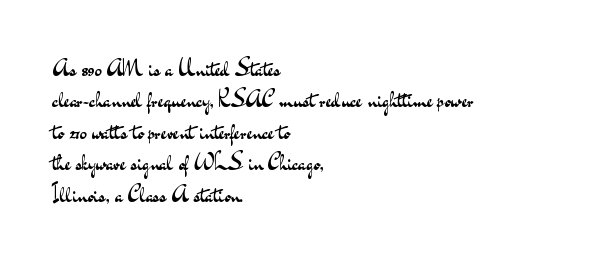
{"bold": "no", "underline": "no", "align": "left", "line_spacing": "normal", "line_spacing_ratio": 1.43, "letter_spacing": "normal", "letter_spacing_em": 0.0, "glyph_px": 22}
